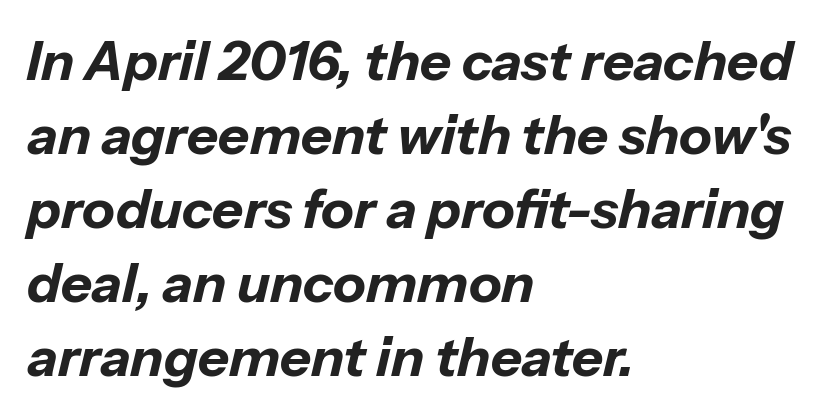
The image shows 54 px bold type, italic (leaning right); set left-aligned, normal line spacing (1.37x), normal letter spacing, not underlined; low stroke contrast and a medium x-height.
